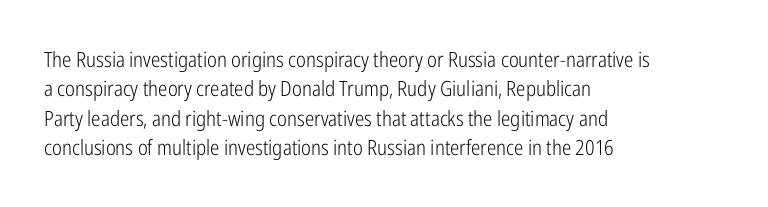
Q: Is the text bold? A: No.
Q: Is the text italic (slanted)? A: No, it is upright.
Q: Is the text underlined? A: No.
Q: How is the paragraph aligned? A: Left-aligned.
Q: Is the spacing between letters normal or unusually wide? A: Normal.
Q: Is the spacing between lines tight, normal or loose? A: Normal.
